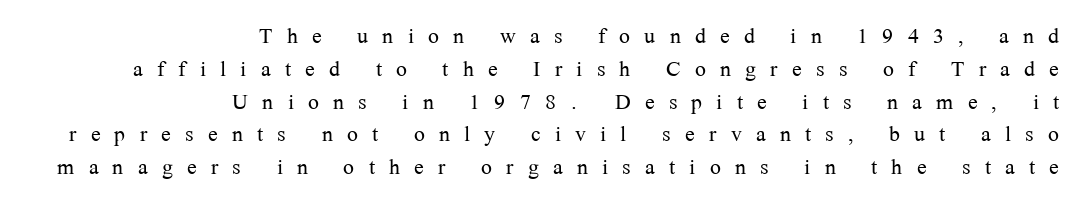
{"serif": "yes", "italic": "no", "bold": "no", "weight": "light", "width": "normal", "stroke_contrast": "medium", "x_height": "medium", "monospaced": "no", "underline": "no", "align": "right", "line_spacing": "tight", "line_spacing_ratio": 1.13, "letter_spacing": "wide", "letter_spacing_em": 0.49, "glyph_px": 29}
